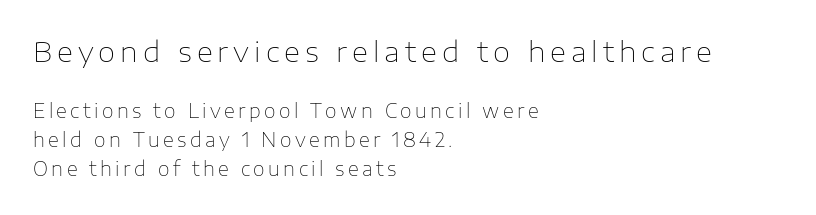
Q: Is the text bold? A: No.
Q: Is the text italic (slanted)? A: No, it is upright.
Q: Is the typeface a serif or a sans-serif typeface? A: Sans-serif.
Q: Is the text underlined? A: No.
Q: How is the paragraph aligned? A: Left-aligned.
Q: Is the spacing between lines tight, normal or loose? A: Normal.
Q: Which block of text is set in a larger size, the first (top) or the second (bottom)? A: The first (top) one.
Q: Width (condensed, normal, or wide)? A: Normal.
Q: Stroke contrast? A: Low.
Q: x-height? A: Medium.
Q: Monospaced? A: No.
